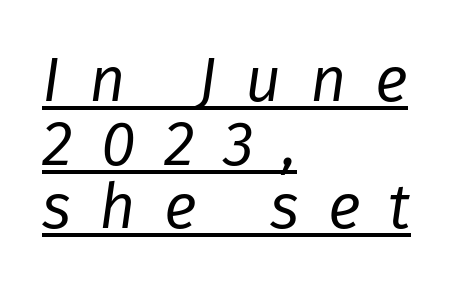
Line spacing here is tight. This rendering widens character spacing well past its baseline value. All the whitespace from short lines collects on the right. Each letter keeps its own natural width here, so spacing adapts to shape.
